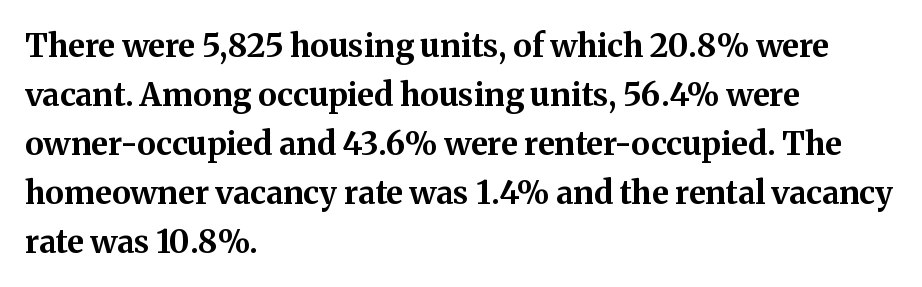
Q: Is the text bold? A: Yes.
Q: Is the text italic (slanted)? A: No, it is upright.
Q: Is the typeface a serif or a sans-serif typeface? A: Serif.
Q: Is the text underlined? A: No.
Q: How is the paragraph aligned? A: Left-aligned.
Q: Is the spacing between letters normal or unusually wide? A: Normal.
Q: Is the spacing between lines tight, normal or loose? A: Normal.
Q: Width (condensed, normal, or wide)? A: Normal.
Q: Stroke contrast? A: Medium.
Q: x-height? A: Medium.
Q: Monospaced? A: No.
